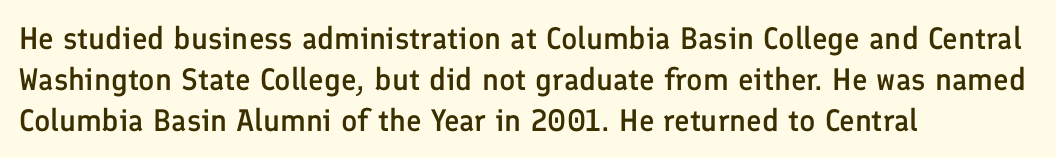
There is no visible air inserted between adjacent glyphs. The glyphs in this specimen are sans serif. When letters stand straight like this, we call the style roman or upright. Underline: absent.
